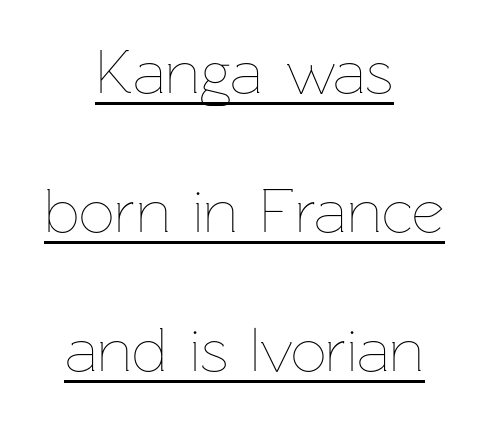
Compared with a flush-left layout, this one balances lines on the center instead. Students, observe: this is what heavily led, spacious text looks like. In terms of letterspacing, this is plain default setting. Looks like someone drew a line under every word here. This sample has the flowing, uneven cadence of proportional lettering.
